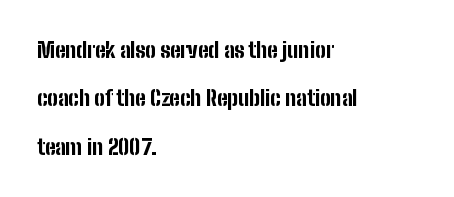
The typesetter chose a ragged-right arrangement here. A great deal of white space separates one row of letters from the next. The specimen omits any rule beneath the text block's lines. Spacing between characters is what you'd get straight out of the box. The strokes are fattened all the way to bold. The letters stand straight up with perfectly vertical stems.
